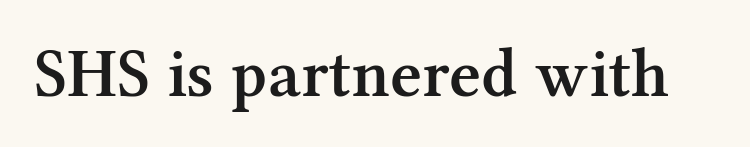
The image shows 69 px semibold serif type, upright; set normal letter spacing, not underlined; medium stroke contrast and a medium x-height.
